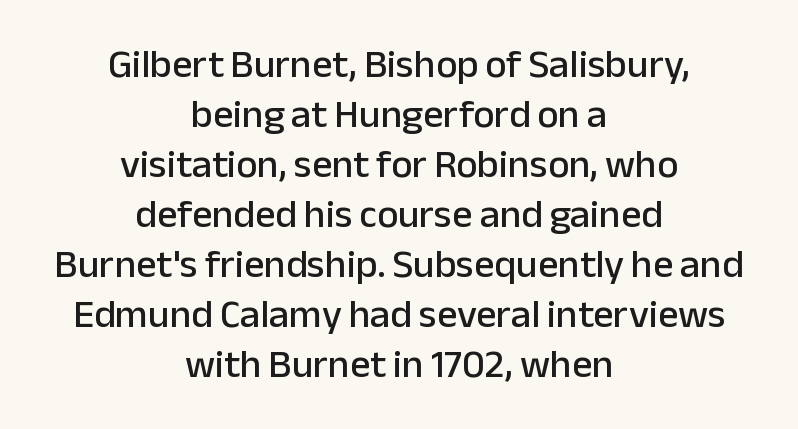
The image shows 40 px sans-serif type, upright; set centered, normal line spacing (1.25x), normal letter spacing, not underlined; low stroke contrast and a medium x-height.
